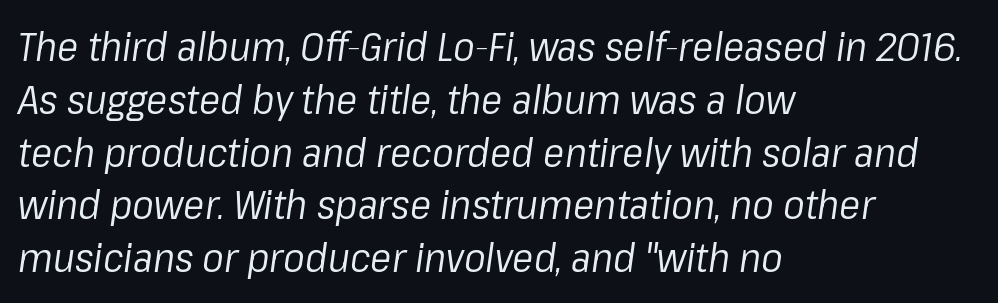
{"italic": "yes", "lean": "right", "slant_degrees": 8, "bold": "no", "weight": "regular", "width": "normal", "stroke_contrast": "low", "x_height": "medium", "monospaced": "no", "underline": "no", "align": "left", "line_spacing": "normal", "line_spacing_ratio": 1.32, "letter_spacing": "normal", "letter_spacing_em": 0.0, "glyph_px": 40}
